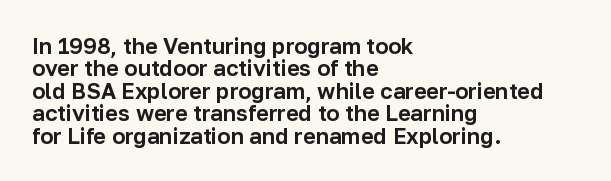
Q: Is the text italic (slanted)? A: No, it is upright.
Q: Is the text underlined? A: No.
Q: How is the paragraph aligned? A: Left-aligned.
Q: Is the spacing between letters normal or unusually wide? A: Normal.
Q: Is the spacing between lines tight, normal or loose? A: Tight.
